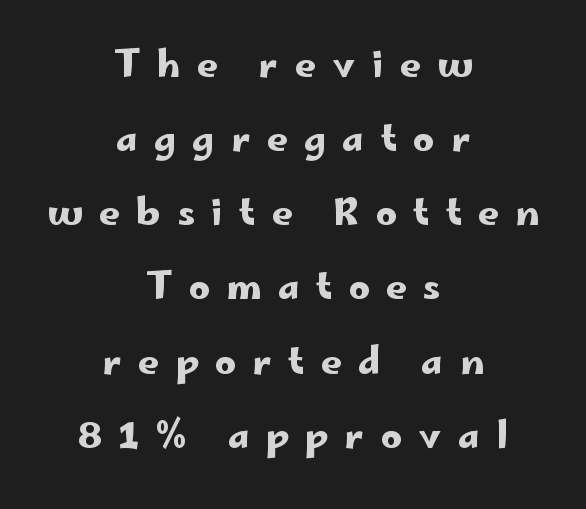
Q: Is the text italic (slanted)? A: No, it is upright.
Q: Is the typeface a serif or a sans-serif typeface? A: Sans-serif.
Q: Is the text underlined? A: No.
Q: How is the paragraph aligned? A: Centered.
Q: Is the spacing between letters normal or unusually wide? A: Unusually wide.
Q: Is the spacing between lines tight, normal or loose? A: Loose.
Q: Width (condensed, normal, or wide)? A: Wide.
Q: Stroke contrast? A: Low.
Q: x-height? A: Small.
Q: Monospaced? A: No.
